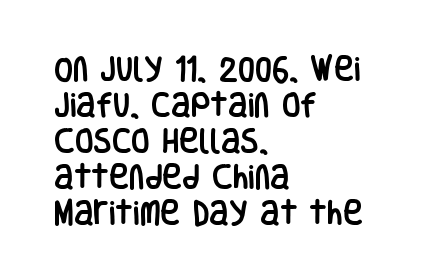
Q: Is the text italic (slanted)? A: No, it is upright.
Q: Is the text underlined? A: No.
Q: How is the paragraph aligned? A: Left-aligned.
Q: Is the spacing between letters normal or unusually wide? A: Normal.
Q: Is the spacing between lines tight, normal or loose? A: Normal.
